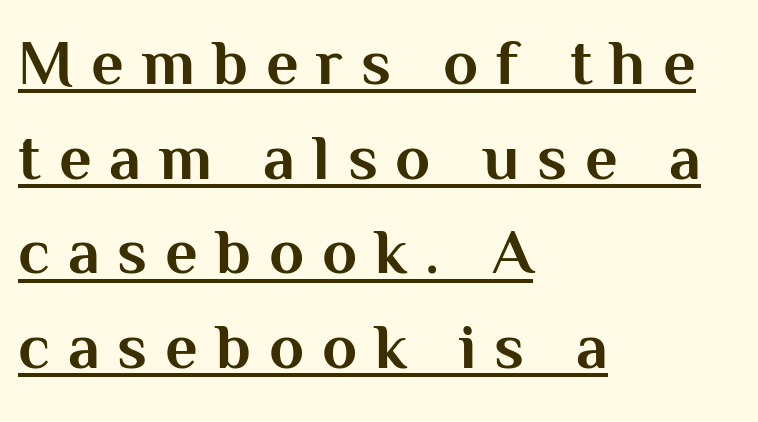
The horizontal fit of the characters is loose and conspicuously gappy. The text was rendered using a sans face with plain stroke endings. The lettering holds an erect, upright posture throughout. Do the characters align in a grid? No, the font is proportional. Every row of glyphs begins at an identical x-position on the left.
